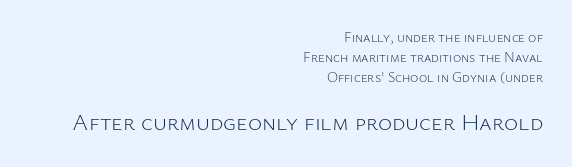
Where is the straight margin? On the right. If you measured baseline to baseline, you'd find a middling distance. Is the type heavy? It reads as light-to-regular instead. Is the lower block the larger one? Yes — the lower block carries the bigger type. Characters follow at the spacing the type designer built in.
